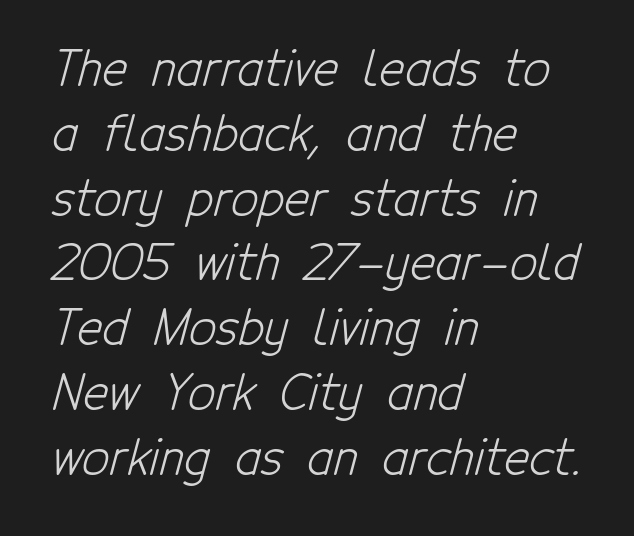
This reads as an unemphasized weight, regular at the heaviest. One glance says typical: line gaps are just what's usual. The text was rendered using a sans face with plain stroke endings. Each letter keeps its own natural width here, so spacing adapts to shape.
